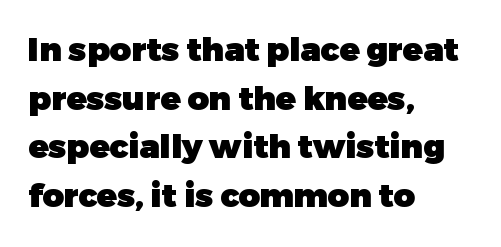
All the whitespace from short lines collects on the right. Clear beneath every line of the passage. How would I describe the line gaps? Plain and ordinary. The typography opts for an upright posture over an oblique one. Compared with an ordinary text face, these strokes are far heavier — a full bold. The letters sit at their default tracking, neither squeezed nor spread.
